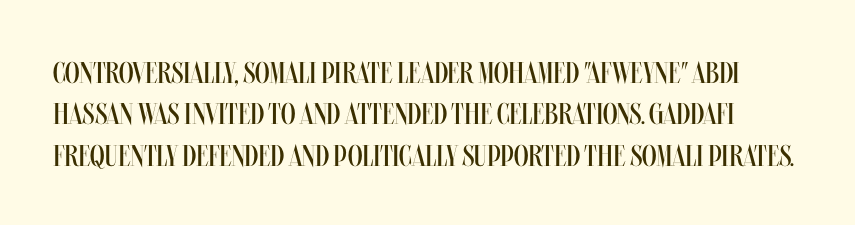
{"italic": "no", "bold": "no", "weight": "regular", "width": "condensed", "stroke_contrast": "medium", "x_height": "large", "monospaced": "no", "underline": "no", "line_spacing": "normal", "line_spacing_ratio": 1.38, "letter_spacing": "normal", "letter_spacing_em": 0.0, "glyph_px": 30}
